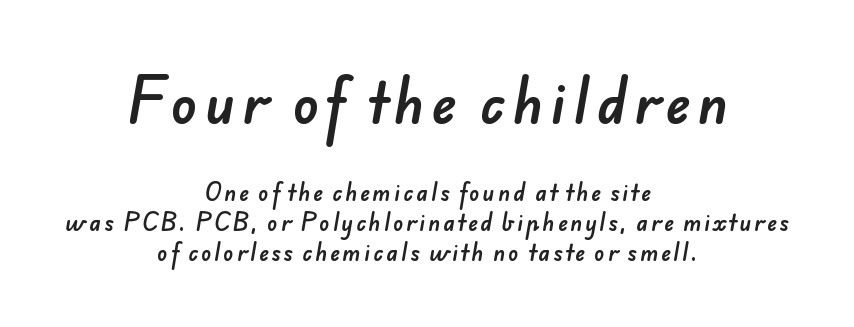
{"serif": "no", "width": "normal", "stroke_contrast": "low", "x_height": "small", "monospaced": "no", "underline": "no", "align": "center", "line_spacing": "normal", "line_spacing_ratio": 1.43, "larger_block": "first", "size_ratio": 2.52, "glyph_px": 53}
